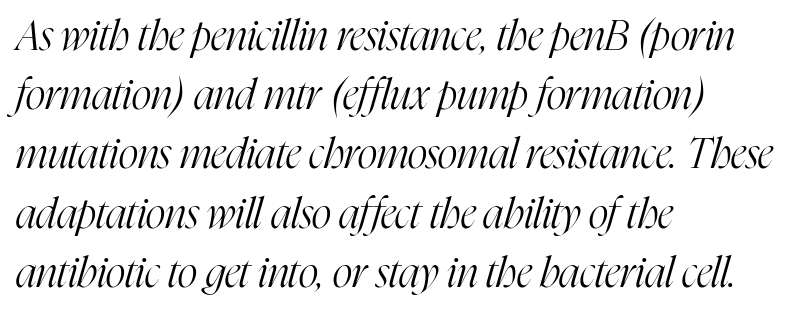
No chunkiness to these letters — they're not bold. These lines were composed using italics. Underline: absent. Spacing between characters is what you'd get straight out of the box. Summary of vertical rhythm: regular, with standard interline spacing. Think of a printed novel: that variable character pitch is what you see here.
